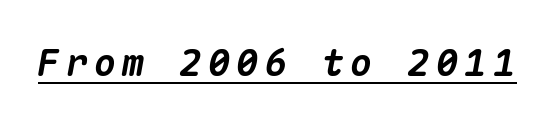
Q: Is the text bold? A: Yes.
Q: Is the text italic (slanted)? A: Yes, it leans right by about 10 degrees.
Q: Is the text underlined? A: Yes.
Q: Width (condensed, normal, or wide)? A: Normal.
Q: Stroke contrast? A: Medium.
Q: x-height? A: Medium.
Q: Monospaced? A: Yes.
